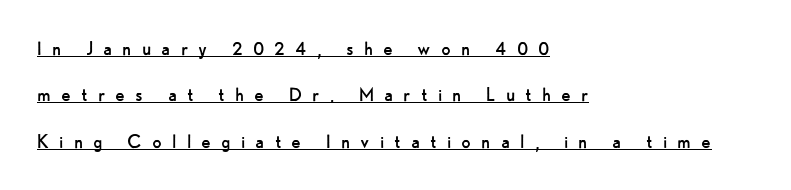
{"italic": "no", "bold": "no", "underline": "yes", "align": "left", "line_spacing": "loose", "line_spacing_ratio": 2.11, "letter_spacing": "wide", "letter_spacing_em": 0.46, "glyph_px": 22}
